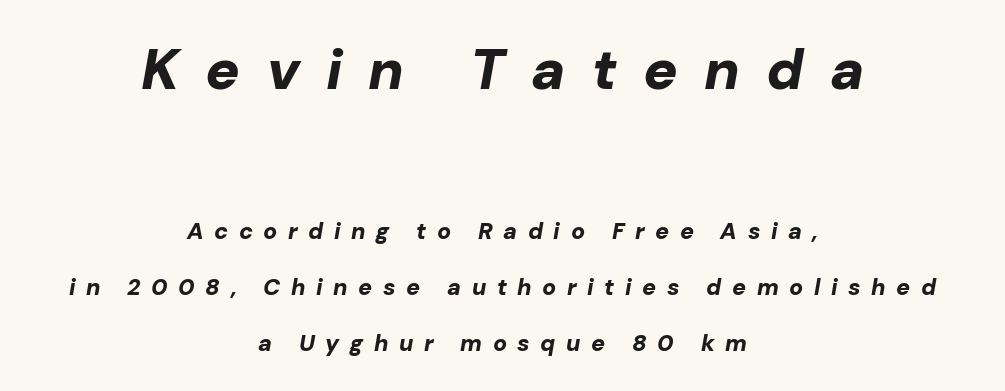
Q: Is the text bold? A: Yes.
Q: Is the text italic (slanted)? A: Yes, it leans right by about 10 degrees.
Q: Is the text underlined? A: No.
Q: How is the paragraph aligned? A: Centered.
Q: Is the spacing between letters normal or unusually wide? A: Unusually wide.
Q: Is the spacing between lines tight, normal or loose? A: Loose.
Q: Which block of text is set in a larger size, the first (top) or the second (bottom)? A: The first (top) one.
Q: Width (condensed, normal, or wide)? A: Normal.
Q: Stroke contrast? A: Low.
Q: x-height? A: Medium.
Q: Monospaced? A: No.
